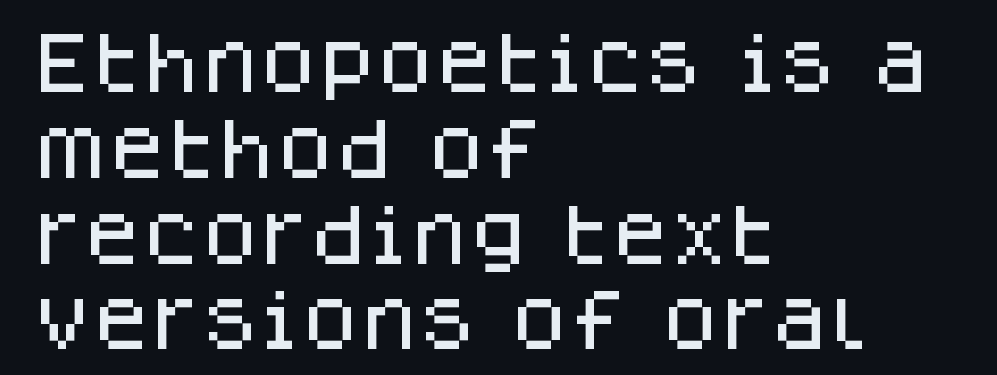
Q: Is the text italic (slanted)? A: No, it is upright.
Q: Is the typeface a serif or a sans-serif typeface? A: Sans-serif.
Q: Is the text underlined? A: No.
Q: How is the paragraph aligned? A: Left-aligned.
Q: Is the spacing between letters normal or unusually wide? A: Normal.
Q: Is the spacing between lines tight, normal or loose? A: Normal.
Q: Width (condensed, normal, or wide)? A: Normal.
Q: Stroke contrast? A: Low.
Q: x-height? A: Large.
Q: Monospaced? A: No.
